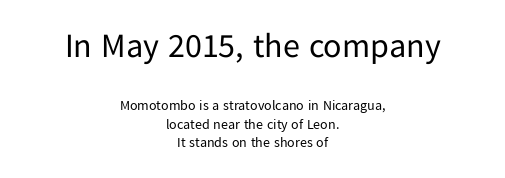
The image shows 34 px regular-weight sans-serif type, upright; set centered, normal line spacing (1.34x), normal letter spacing, not underlined; the first (top) block is 2.43x larger; low stroke contrast and a medium x-height.
